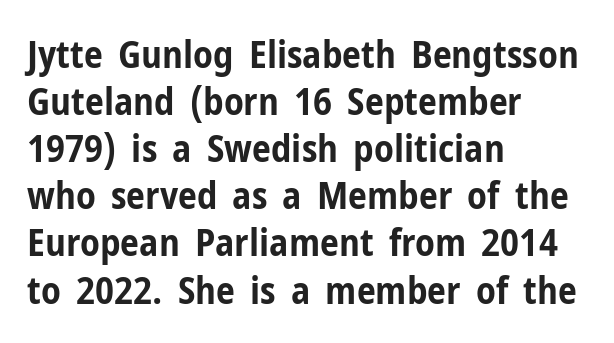
Q: Is the text bold? A: Yes.
Q: Is the text italic (slanted)? A: No, it is upright.
Q: Is the typeface a serif or a sans-serif typeface? A: Sans-serif.
Q: Is the text underlined? A: No.
Q: How is the paragraph aligned? A: Left-aligned.
Q: Is the spacing between letters normal or unusually wide? A: Normal.
Q: Width (condensed, normal, or wide)? A: Condensed.
Q: Stroke contrast? A: Low.
Q: x-height? A: Medium.
Q: Monospaced? A: No.
